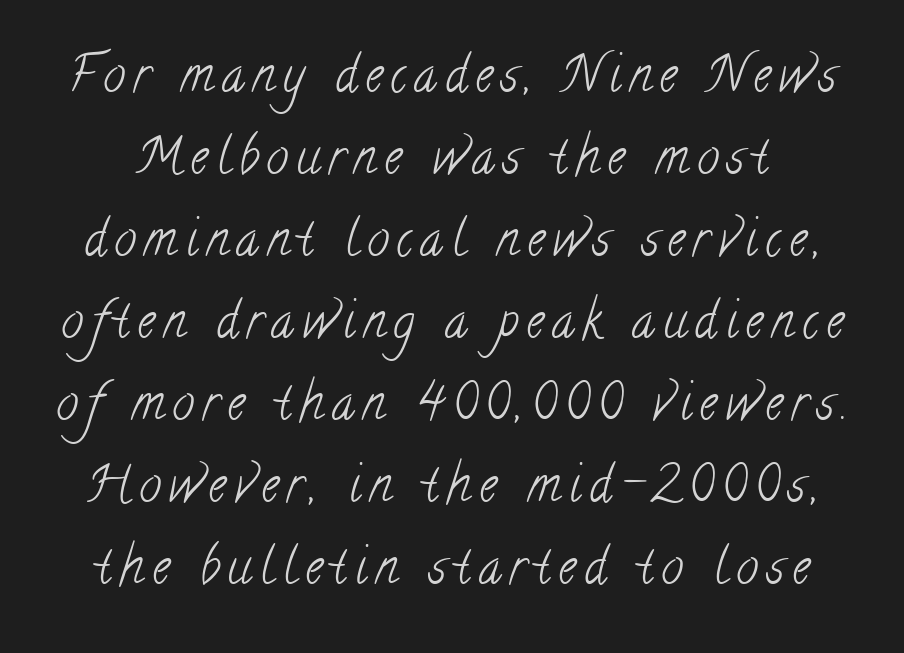
Is this a fixed-width face? No — the glyphs have proportional, varying widths. Stems here are at most as thick as an everyday book face. Any mark beneath the type? The region is blank. The space between consecutive lines is moderate.
